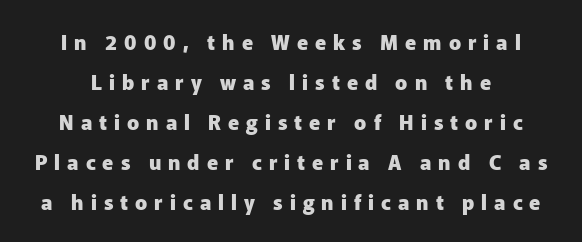
Nope, not italic — everything's standing straight. In terms of weight, the rendering is a true, heavy bold. The strip under each line holds only bare page. Letter spacing: wide. Interline gaps are noticeably wide in this sample.
